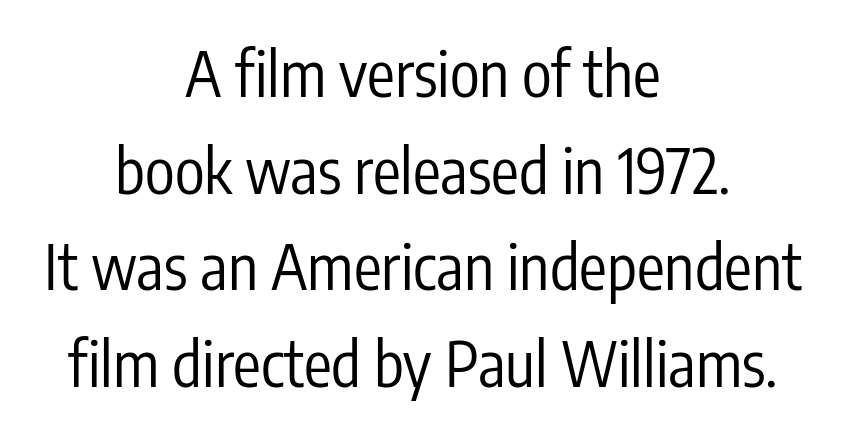
The image shows 62 px regular-weight, condensed sans-serif type, upright; set centered, normal line spacing (1.56x), normal letter spacing, not underlined; low stroke contrast and a medium x-height.
